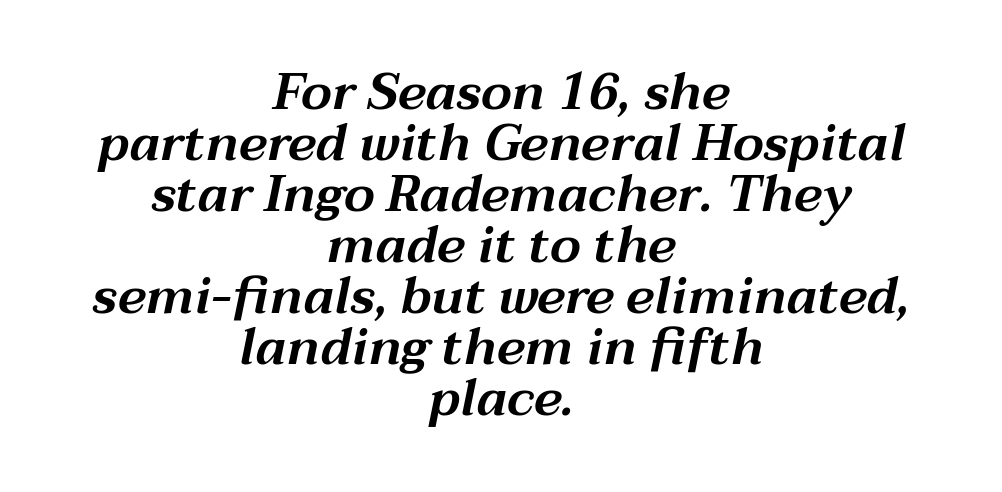
Q: Is the text italic (slanted)? A: Yes, it leans right by about 12 degrees.
Q: Is the text underlined? A: No.
Q: How is the paragraph aligned? A: Centered.
Q: Is the spacing between letters normal or unusually wide? A: Normal.
Q: Is the spacing between lines tight, normal or loose? A: Tight.
Q: Width (condensed, normal, or wide)? A: Wide.
Q: Stroke contrast? A: Medium.
Q: x-height? A: Medium.
Q: Monospaced? A: No.
